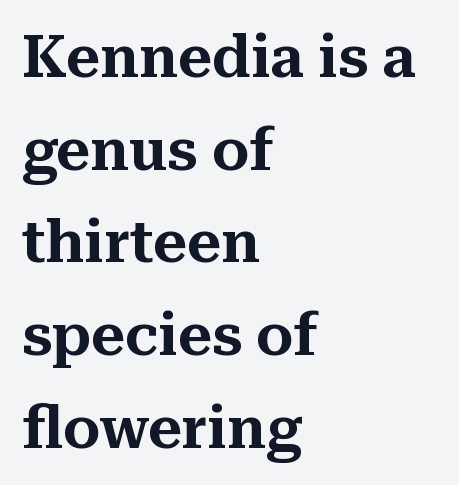
Tall strokes in this sample are plumb rather than angled. Summary of vertical rhythm: regular, with standard interline spacing. Tracking value appears to be zero — textbook default spacing. The face used here is proportionally spaced, like ordinary book or web type. Underline: absent.
